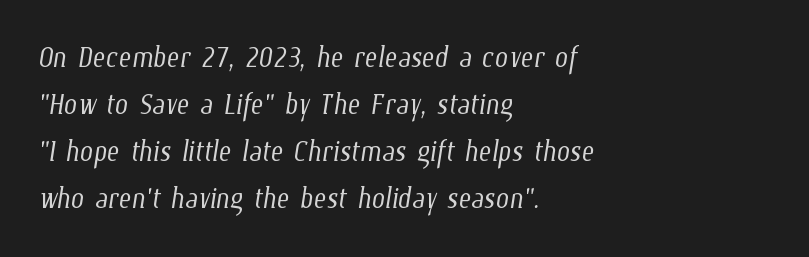
{"bold": "no", "weight": "light", "width": "condensed", "stroke_contrast": "low", "x_height": "medium", "monospaced": "no", "underline": "no", "align": "left", "line_spacing_ratio": 1.24, "letter_spacing": "normal", "letter_spacing_em": 0.0, "glyph_px": 38}
